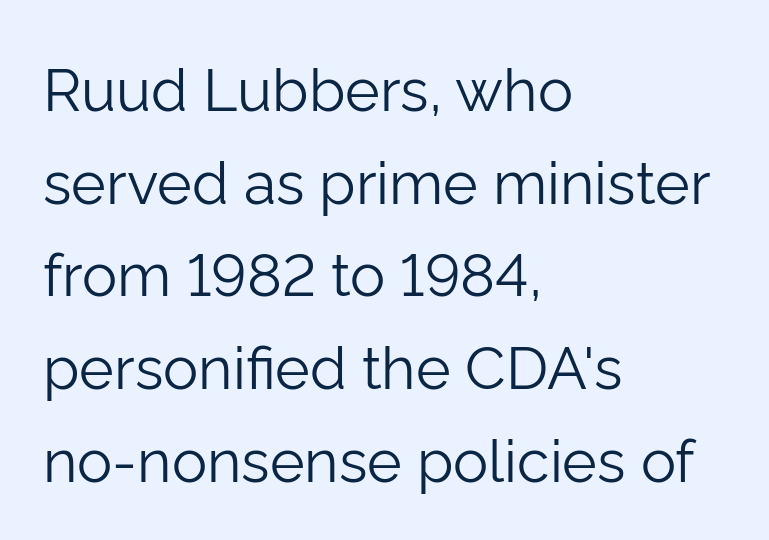
Q: Is the text bold? A: No.
Q: Is the text italic (slanted)? A: No, it is upright.
Q: Is the typeface a serif or a sans-serif typeface? A: Sans-serif.
Q: Is the text underlined? A: No.
Q: How is the paragraph aligned? A: Left-aligned.
Q: Is the spacing between letters normal or unusually wide? A: Normal.
Q: Is the spacing between lines tight, normal or loose? A: Normal.
Q: Width (condensed, normal, or wide)? A: Normal.
Q: Stroke contrast? A: Low.
Q: x-height? A: Medium.
Q: Monospaced? A: No.
